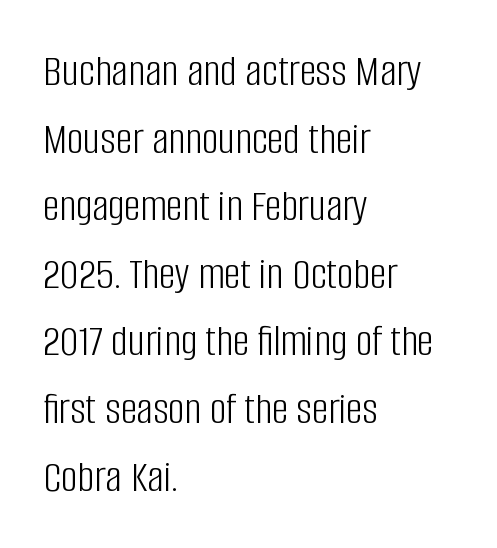
{"serif": "no", "italic": "no", "bold": "no", "weight": "light", "width": "condensed", "stroke_contrast": "low", "x_height": "large", "monospaced": "no", "underline": "no", "align": "left", "line_spacing": "normal", "line_spacing_ratio": 1.47, "letter_spacing": "normal", "letter_spacing_em": 0.0, "glyph_px": 46}
